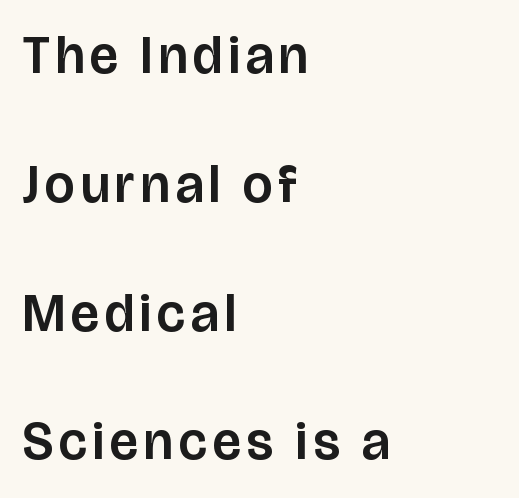
Alignment: flush left. Quick note: interline space is abundant. Typographically, this falls in the sans-serif category. Proportional: the letters do not fall into vertical columns. The zone under the glyphs is completely vacant.
